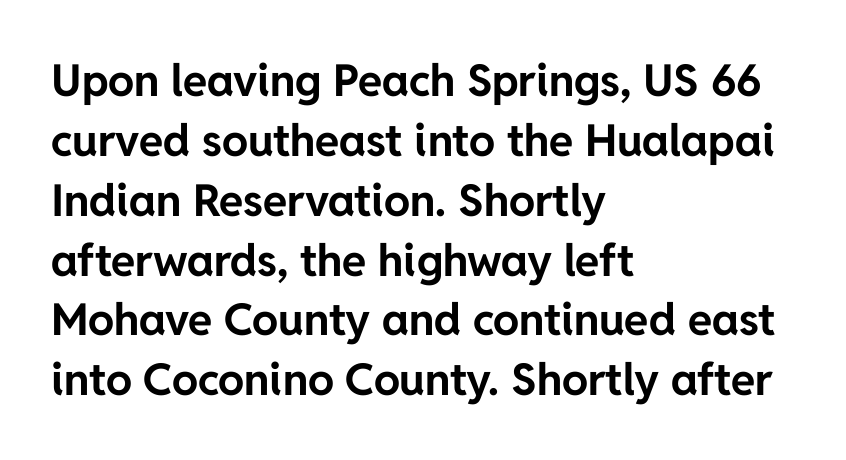
Evenly set lines give the paragraph a standard silhouette. A bare baseline throughout the passage. Here the glyphs are tracked normally, forming tight word shapes. When letters stand straight like this, we call the style roman or upright. The paragraph shown leans on its left margin.
